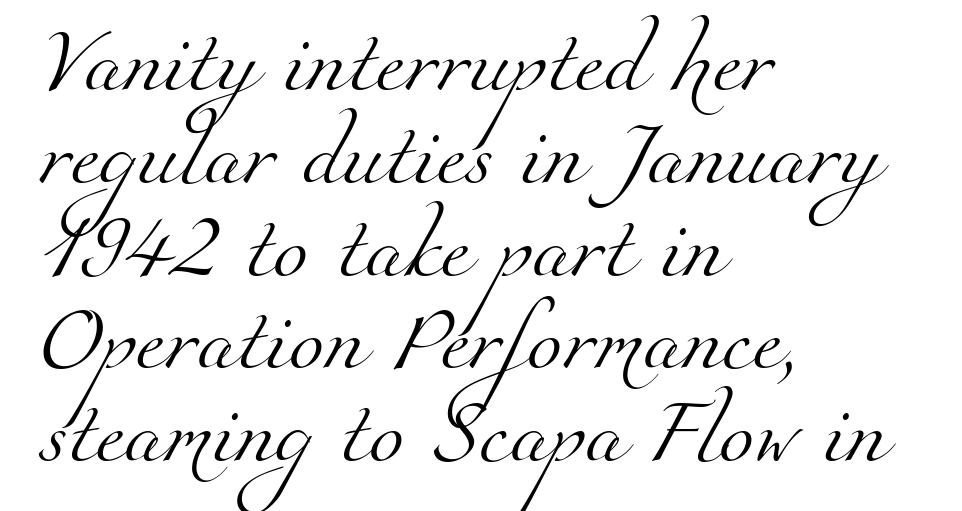
{"serif": "yes", "bold": "no", "weight": "light", "width": "normal", "stroke_contrast": "medium", "x_height": "small", "monospaced": "no", "underline": "no", "align": "left", "line_spacing": "normal", "line_spacing_ratio": 1.45, "letter_spacing": "normal", "letter_spacing_em": 0.0, "glyph_px": 64}
